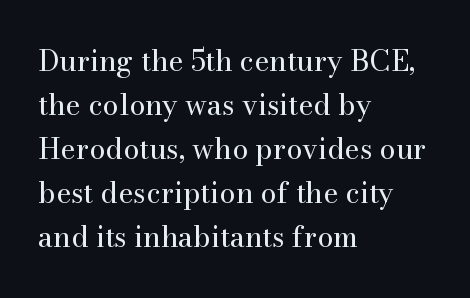
The passage shown has conventional tracking throughout. The specimen omits any rule beneath the text block's lines. Normally led — the rows are evenly, conventionally spaced. Reading down the block, your eye returns to a fixed left position each line.
